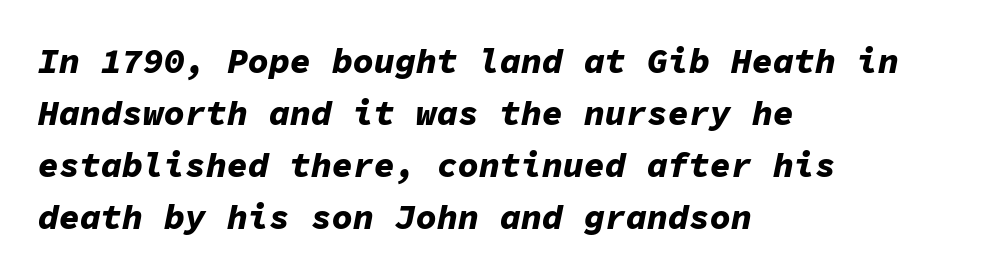
{"italic": "yes", "lean": "right", "slant_degrees": 11, "bold": "yes", "weight": "bold", "width": "normal", "stroke_contrast": "low", "x_height": "medium", "monospaced": "yes", "underline": "no", "align": "left", "line_spacing": "normal", "line_spacing_ratio": 1.49, "letter_spacing": "normal", "letter_spacing_em": 0.0, "glyph_px": 35}
